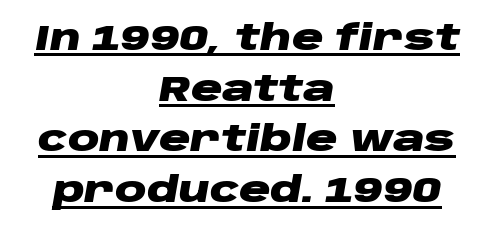
{"italic": "yes", "lean": "right", "slant_degrees": 10, "bold": "yes", "weight": "heavy", "width": "wide", "stroke_contrast": "low", "x_height": "large", "monospaced": "no", "underline": "yes", "align": "center", "line_spacing": "normal", "line_spacing_ratio": 1.45, "letter_spacing": "normal", "letter_spacing_em": 0.0, "glyph_px": 35}
